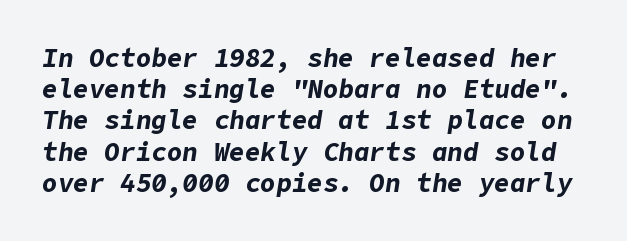
The space beneath each line is pristine and unruled. The tracking reads as untouched default to a designer's eye. The face used here has a pronounced slope to its letters. This is heavy type, rendered in bold.
